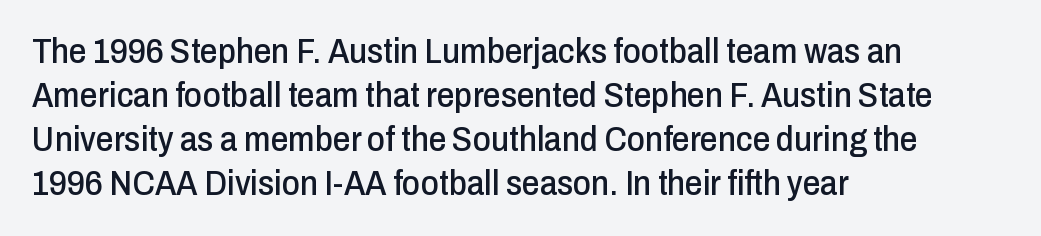
The ragged edge is on the right, which tells us the setting is flush left. The letters stand straight up with perfectly vertical stems. Look at the tracking — it's just the regular setting, nothing added. A normal amount of white space separates one row of letters from the next.
